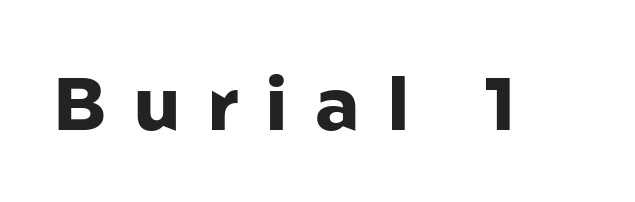
Q: Is the text bold? A: Yes.
Q: Is the text italic (slanted)? A: No, it is upright.
Q: Is the typeface a serif or a sans-serif typeface? A: Sans-serif.
Q: Is the text underlined? A: No.
Q: Is the spacing between letters normal or unusually wide? A: Unusually wide.
Q: Width (condensed, normal, or wide)? A: Normal.
Q: Stroke contrast? A: Low.
Q: x-height? A: Medium.
Q: Monospaced? A: No.
